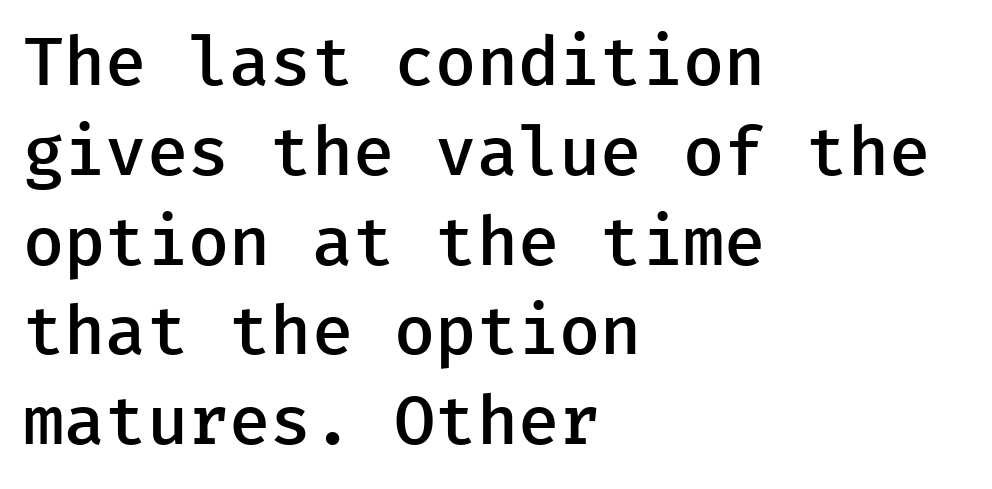
Reading down the block, your eye returns to a fixed left position each line. Descenders are the only things crossing below the line. Upright lettering throughout. A typesetter would label this face a sans. This is moderately heavy type, rendered in semibold.
